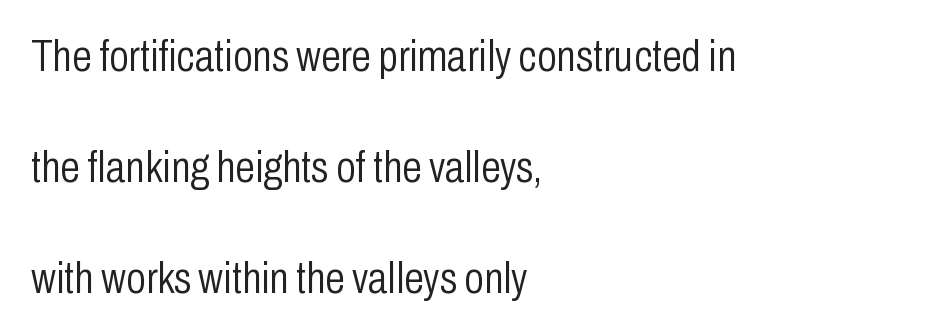
Q: Is the text bold? A: No.
Q: Is the text italic (slanted)? A: No, it is upright.
Q: Is the typeface a serif or a sans-serif typeface? A: Sans-serif.
Q: Is the text underlined? A: No.
Q: How is the paragraph aligned? A: Left-aligned.
Q: Is the spacing between letters normal or unusually wide? A: Normal.
Q: Is the spacing between lines tight, normal or loose? A: Loose.
Q: Width (condensed, normal, or wide)? A: Condensed.
Q: Stroke contrast? A: Low.
Q: x-height? A: Medium.
Q: Monospaced? A: No.
